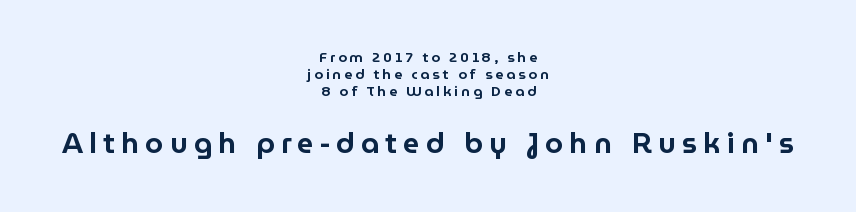
Posture: straight, roman, zero tilt. One-word summary of the alignment: center. The typeface chosen for these lines omits serifs. Note the varied advance widths — an 'i' is clearly narrower than an 'm'. The composition opens small and finishes big.
